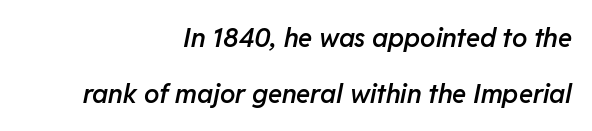
Q: Is the text bold? A: Semi-bold.
Q: Is the text italic (slanted)? A: Yes, it leans right by about 11 degrees.
Q: Is the text underlined? A: No.
Q: How is the paragraph aligned? A: Right-aligned.
Q: Is the spacing between letters normal or unusually wide? A: Normal.
Q: Is the spacing between lines tight, normal or loose? A: Loose.
